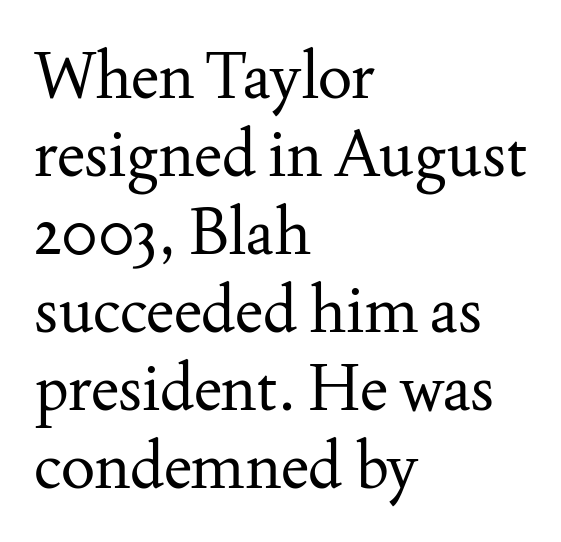
{"serif": "yes", "italic": "no", "bold": "no", "weight": "regular", "width": "normal", "stroke_contrast": "medium", "x_height": "small", "monospaced": "no", "underline": "no", "align": "left", "line_spacing_ratio": 1.22, "letter_spacing": "normal", "letter_spacing_em": 0.0, "glyph_px": 64}
